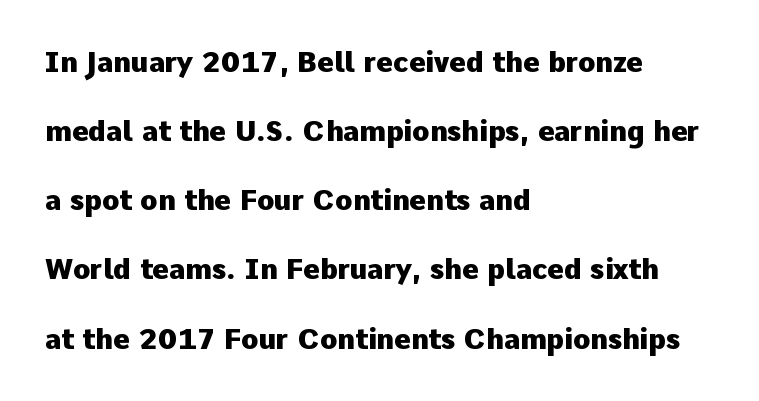
{"serif": "no", "italic": "no", "bold": "yes", "weight": "heavy", "width": "normal", "stroke_contrast": "low", "x_height": "medium", "monospaced": "no", "underline": "no", "align": "left", "line_spacing": "loose", "line_spacing_ratio": 2.47, "letter_spacing": "normal", "letter_spacing_em": 0.0, "glyph_px": 28}
